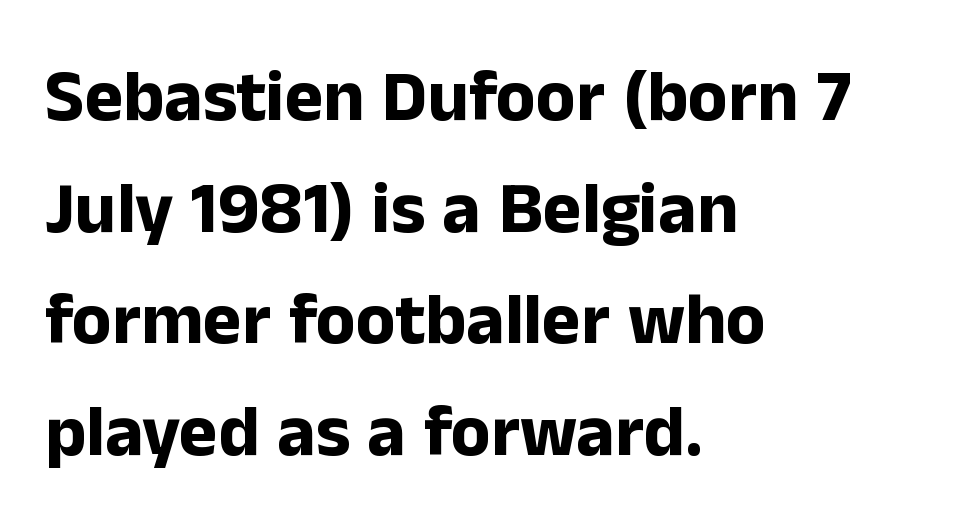
{"serif": "no", "italic": "no", "bold": "yes", "weight": "bold", "width": "normal", "stroke_contrast": "low", "x_height": "medium", "monospaced": "no", "underline": "no", "align": "left", "line_spacing": "normal", "line_spacing_ratio": 1.53, "letter_spacing": "normal", "letter_spacing_em": 0.0, "glyph_px": 73}
